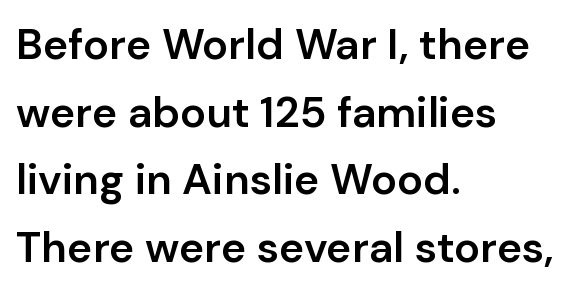
{"serif": "no", "italic": "no", "bold": "semi", "weight": "semibold", "width": "normal", "stroke_contrast": "low", "x_height": "medium", "monospaced": "no", "underline": "no", "align": "left", "line_spacing": "normal", "line_spacing_ratio": 1.57, "letter_spacing": "normal", "letter_spacing_em": 0.0, "glyph_px": 43}
